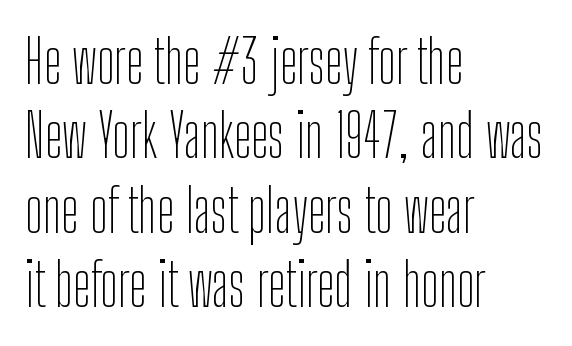
Q: Is the text bold? A: No.
Q: Is the text italic (slanted)? A: No, it is upright.
Q: Is the typeface a serif or a sans-serif typeface? A: Sans-serif.
Q: Is the text underlined? A: No.
Q: How is the paragraph aligned? A: Left-aligned.
Q: Is the spacing between letters normal or unusually wide? A: Normal.
Q: Is the spacing between lines tight, normal or loose? A: Normal.
Q: Width (condensed, normal, or wide)? A: Condensed.
Q: Stroke contrast? A: Low.
Q: x-height? A: Medium.
Q: Monospaced? A: No.
